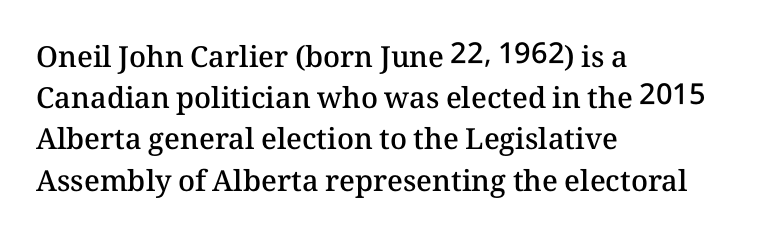
The image shows 29 px semibold type, upright; set left-aligned, normal line spacing (1.42x), normal letter spacing, not underlined; medium stroke contrast and a medium x-height.
